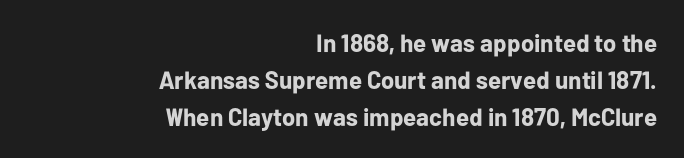
{"italic": "no", "bold": "yes", "underline": "no", "align": "right", "line_spacing": "normal", "line_spacing_ratio": 1.48, "letter_spacing": "normal", "letter_spacing_em": 0.0, "glyph_px": 25}
